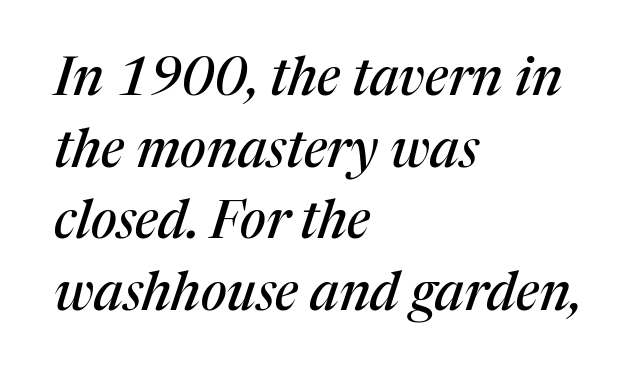
Q: Is the text italic (slanted)? A: Yes, it leans right by about 17 degrees.
Q: Is the typeface a serif or a sans-serif typeface? A: Serif.
Q: Is the text underlined? A: No.
Q: How is the paragraph aligned? A: Left-aligned.
Q: Is the spacing between letters normal or unusually wide? A: Normal.
Q: Is the spacing between lines tight, normal or loose? A: Normal.
Q: Width (condensed, normal, or wide)? A: Normal.
Q: Stroke contrast? A: Medium.
Q: x-height? A: Medium.
Q: Monospaced? A: No.
